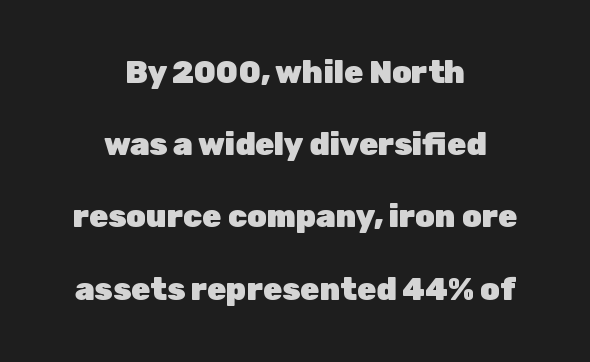
The rendering shows plain stroke endings on the letterforms — a sans-serif design. Every stem runs plumb, perpendicular to the baseline. Strong, thick strokes mark this as bold type. A centered setting, common on invitations and titles, is used for this passage.
